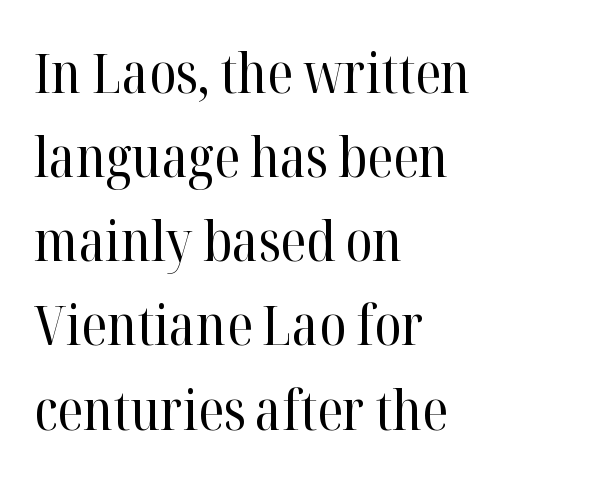
When letters stand straight like this, we call the style roman or upright. Little horizontal feet cap the strokes, marking this as serif type. Rows of type keep a routine distance in the vertical direction. Unbolded letterforms with no extra heft. Students, note that the glyphs here touch the page at normal intervals.
